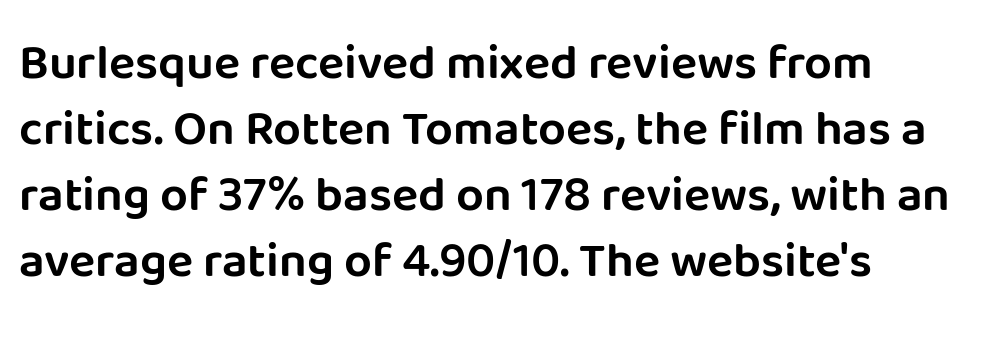
Each line starts at the same left margin while the right side varies. The letters carry no serifs — their stems end cleanly without finishing strokes. Unmarked baselines from the first word to the last. The passage shown is typed in a proportional face where columns would drift. The passage shown has conventional tracking throughout. A typesetter would call this leading conventional body-copy spacing.
